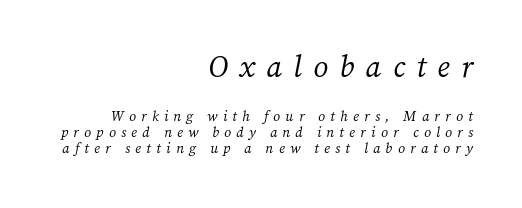
A typesetter would call this proportional, since set widths differ per character. In terms of letterspacing, this is a distinctly airy, spread setting. Letters have the restrained weight of plain body copy at most. Classification — serif.
